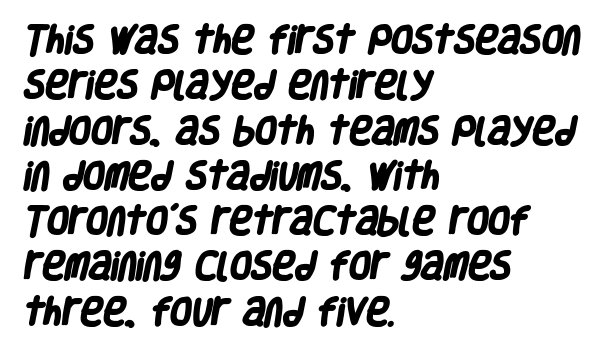
Q: Is the text bold? A: Yes.
Q: Is the typeface a serif or a sans-serif typeface? A: Sans-serif.
Q: Is the text underlined? A: No.
Q: How is the paragraph aligned? A: Left-aligned.
Q: Is the spacing between letters normal or unusually wide? A: Normal.
Q: Is the spacing between lines tight, normal or loose? A: Normal.
Q: Width (condensed, normal, or wide)? A: Condensed.
Q: Stroke contrast? A: Low.
Q: x-height? A: Large.
Q: Monospaced? A: No.
